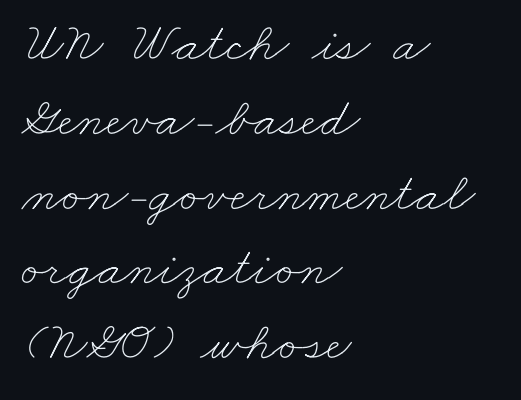
Glyph-to-glyph distance matches everyday printed text. The zone under the glyphs is completely vacant. Each stroke keeps to a modest, everyday thickness or less. Here the designer chose a conventional face with non-uniform glyph widths.
